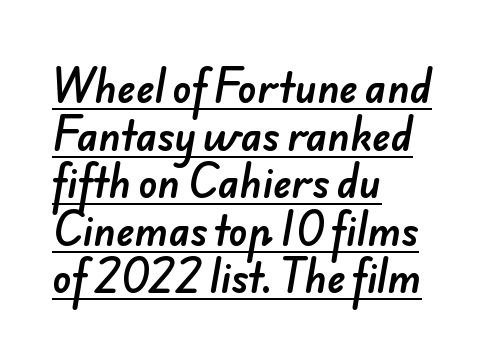
{"serif": "no", "width": "normal", "stroke_contrast": "low", "x_height": "small", "monospaced": "no", "underline": "yes", "align": "left", "line_spacing_ratio": 1.22, "letter_spacing": "normal", "letter_spacing_em": 0.0, "glyph_px": 39}
